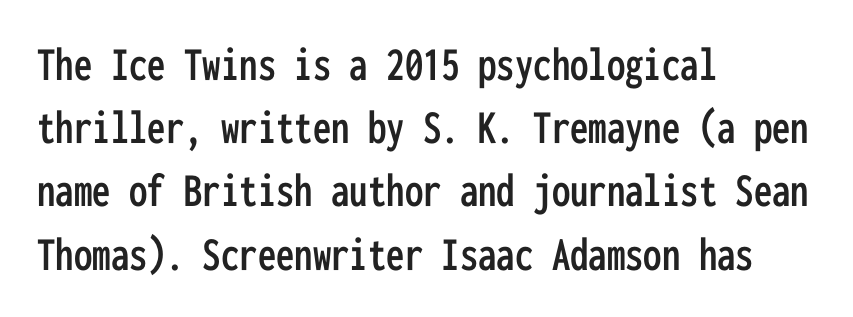
The image shows 49 px condensed sans-serif type, upright, monospaced; set left-aligned, normal line spacing (1.29x), normal letter spacing, not underlined; low stroke contrast and a medium x-height.
